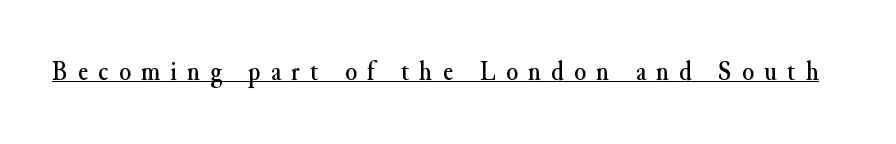
Q: Is the text italic (slanted)? A: No, it is upright.
Q: Is the text underlined? A: Yes.
Q: Is the spacing between letters normal or unusually wide? A: Unusually wide.
